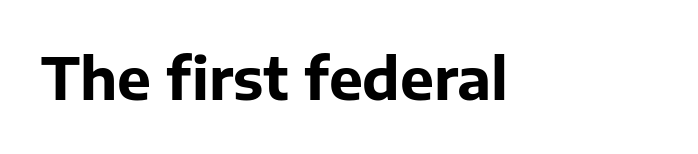
The image shows 57 px bold sans-serif type, upright; set normal letter spacing, not underlined; low stroke contrast and a medium x-height.
